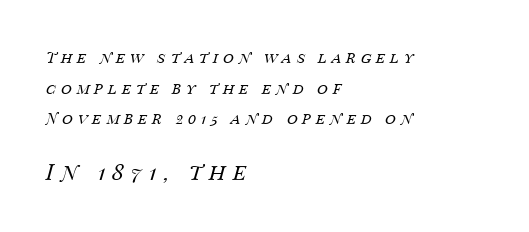
{"italic": "yes", "lean": "right", "slant_degrees": 14, "bold": "no", "underline": "no", "align": "left", "line_spacing": "loose", "line_spacing_ratio": 2.05, "letter_spacing": "wide", "letter_spacing_em": 0.32, "larger_block": "second", "size_ratio": 1.47, "glyph_px": 22}
